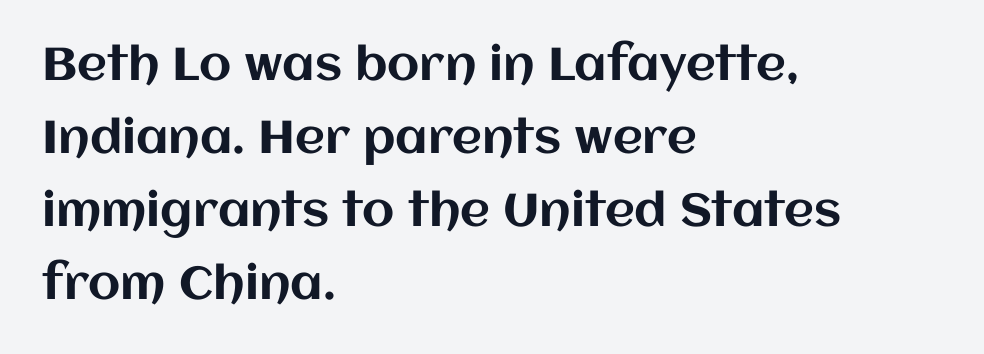
Rows of type keep a routine distance in the vertical direction. The letters stand straight up with perfectly vertical stems. How are the letters spaced? Ordinarily, with no added tracking. The passage shown is not underscored anywhere. The rendering anchors every line to the left-hand side. Is this a fixed-width face? No — the glyphs have proportional, varying widths.
